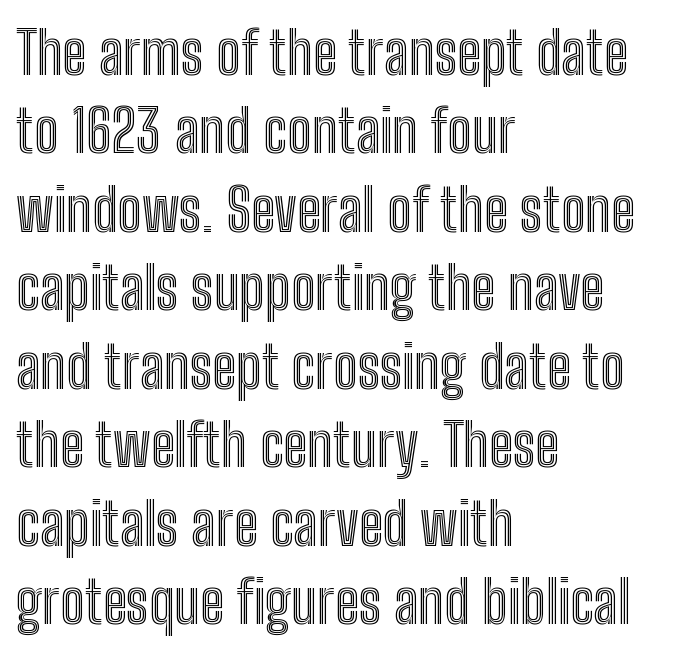
{"italic": "no", "width": "condensed", "x_height": "medium", "monospaced": "no", "underline": "no", "align": "left", "line_spacing": "normal", "line_spacing_ratio": 1.33, "letter_spacing": "normal", "letter_spacing_em": 0.0, "glyph_px": 59}
